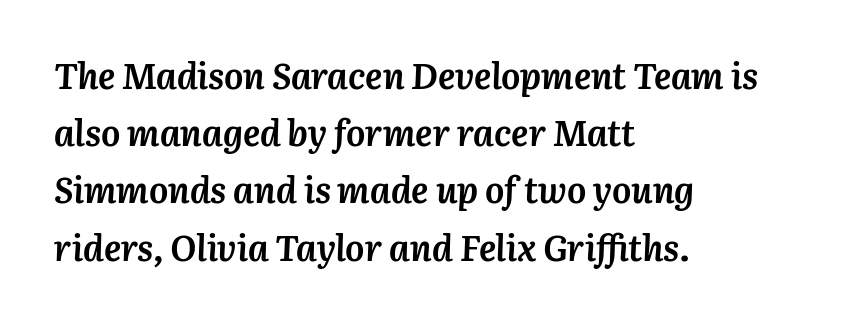
The image shows 36 px semibold type, italic (leaning right); set left-aligned, normal line spacing (1.59x), normal letter spacing, not underlined; medium stroke contrast and a medium x-height.
